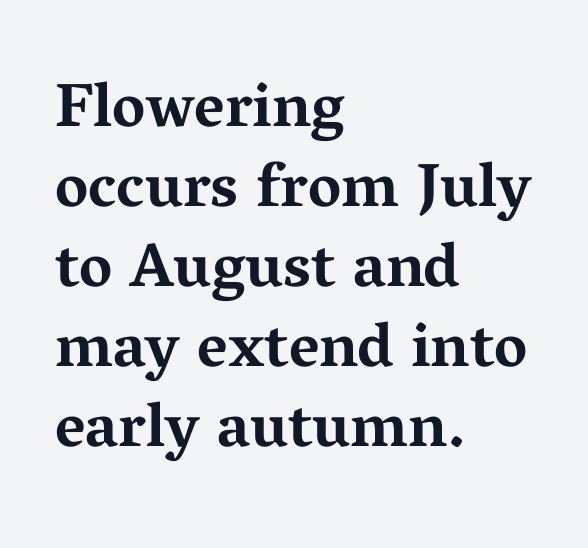
The image shows 62 px bold, wide serif type, upright; set left-aligned, normal line spacing (1.29x), normal letter spacing, not underlined; medium stroke contrast and a medium x-height.
